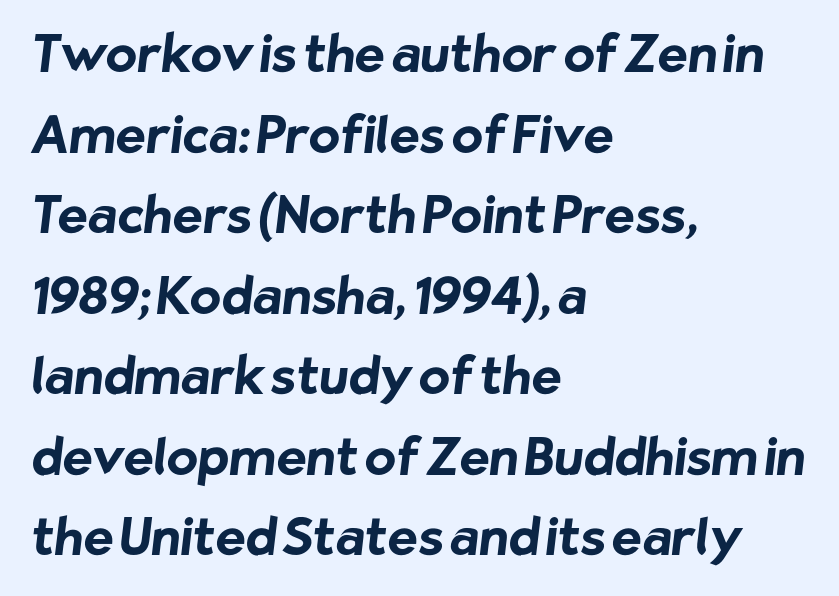
{"serif": "no", "bold": "yes", "weight": "bold", "width": "normal", "stroke_contrast": "low", "x_height": "medium", "monospaced": "no", "underline": "no", "align": "left", "line_spacing": "normal", "line_spacing_ratio": 1.58, "letter_spacing": "normal", "letter_spacing_em": 0.0, "glyph_px": 51}
